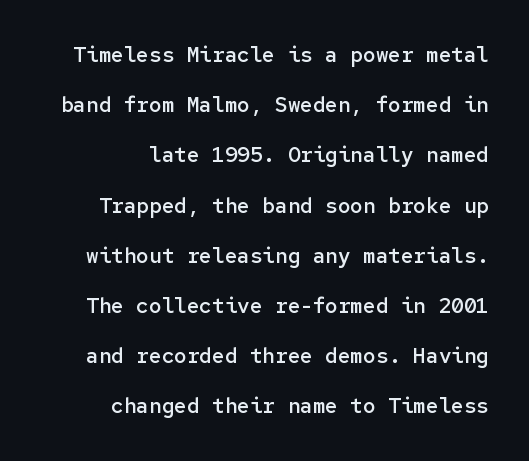
Q: Is the text bold? A: Semi-bold.
Q: Is the text italic (slanted)? A: No, it is upright.
Q: Is the text underlined? A: No.
Q: How is the paragraph aligned? A: Right-aligned.
Q: Is the spacing between letters normal or unusually wide? A: Normal.
Q: Is the spacing between lines tight, normal or loose? A: Loose.
